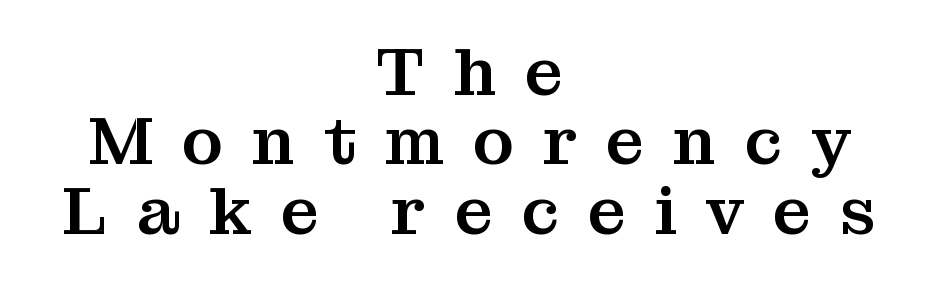
{"serif": "yes", "italic": "no", "width": "normal", "stroke_contrast": "medium", "x_height": "medium", "monospaced": "no", "underline": "no", "align": "center", "line_spacing": "tight", "line_spacing_ratio": 1.02, "letter_spacing": "wide", "letter_spacing_em": 0.42, "glyph_px": 68}
